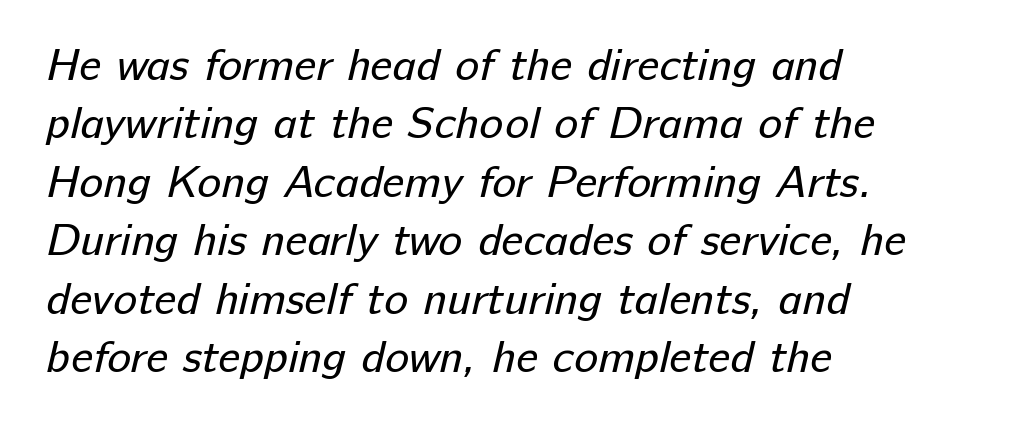
Short note: letters normally spaced. Stroke thickness stays within the range of a standard reading face or lighter. The rendering anchors every line to the left-hand side. Character widths vary here, with narrow letters taking less room than wide ones. The zone under the glyphs is completely vacant. The vertical gap from one line to the next is medium.
